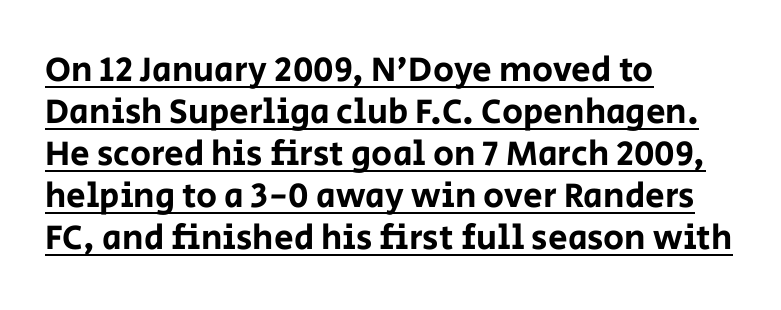
Q: Is the text italic (slanted)? A: No, it is upright.
Q: Is the typeface a serif or a sans-serif typeface? A: Sans-serif.
Q: Is the text underlined? A: Yes.
Q: How is the paragraph aligned? A: Left-aligned.
Q: Is the spacing between letters normal or unusually wide? A: Normal.
Q: Width (condensed, normal, or wide)? A: Normal.
Q: Stroke contrast? A: Low.
Q: x-height? A: Large.
Q: Monospaced? A: No.
